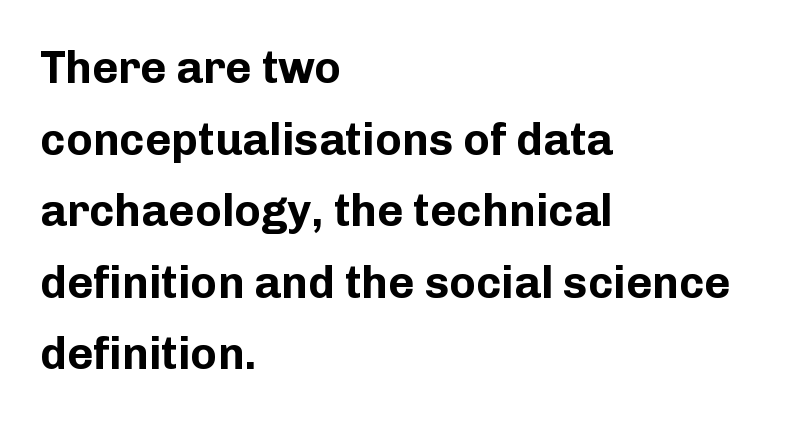
Horizontally, the lines are justified to the leading edge only. Strong, thick strokes mark this as bold type. Nobody drew a line under any word here. No extra tracking has been applied to these lines. Serifs: no, the terminals of the letterforms are clean.
